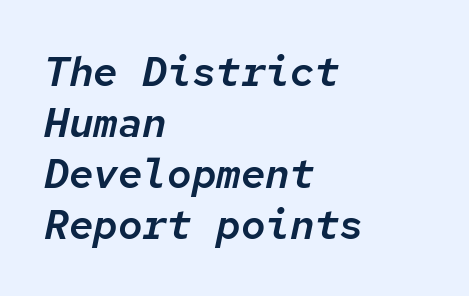
The image shows 41 px text type, italic (leaning right), monospaced; set left-aligned, line spacing 1.24x, normal letter spacing, not underlined; low stroke contrast and a medium x-height.
